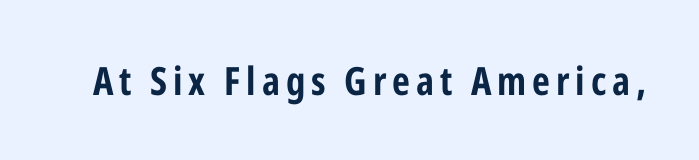
The image shows 39 px condensed sans-serif type, upright; set not underlined; low stroke contrast and a medium x-height.
